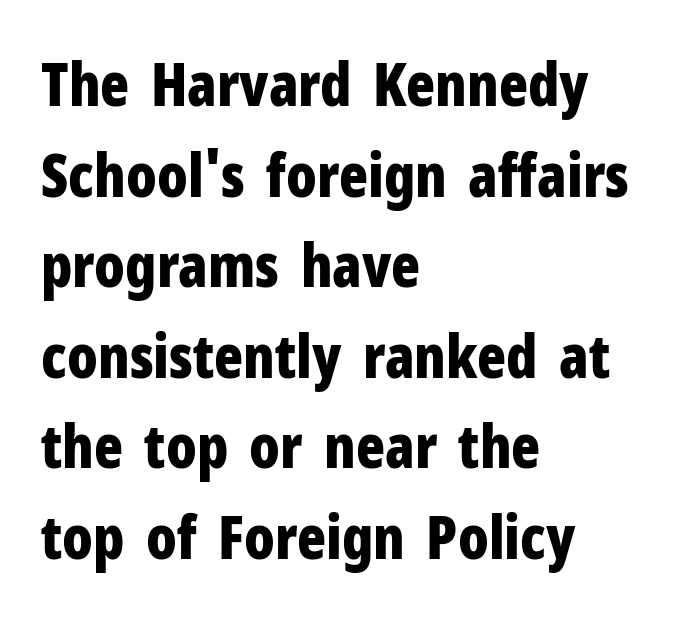
The characters look thick and weighty, a clear bold. Varying glyph widths throughout — classic text-font behaviour. No word sits above an underline. Inter-character spacing is left at the font's built-in metrics. Quick note: not italic, upright.
